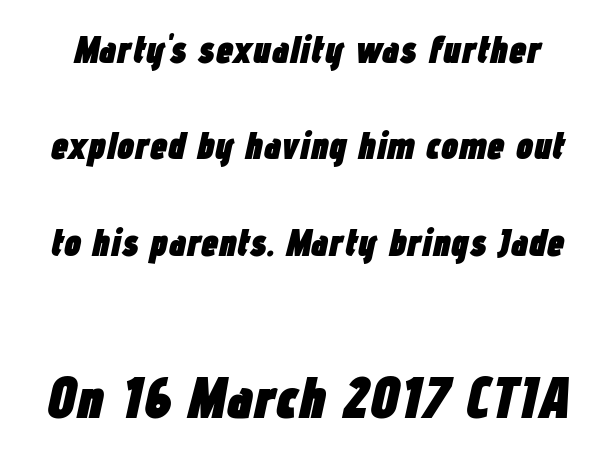
The image shows 59 px heavy, condensed type, italic (leaning right); set loose line spacing (2.47x), normal letter spacing, not underlined; the second (bottom) block is 1.51x larger; low stroke contrast and a medium x-height.
